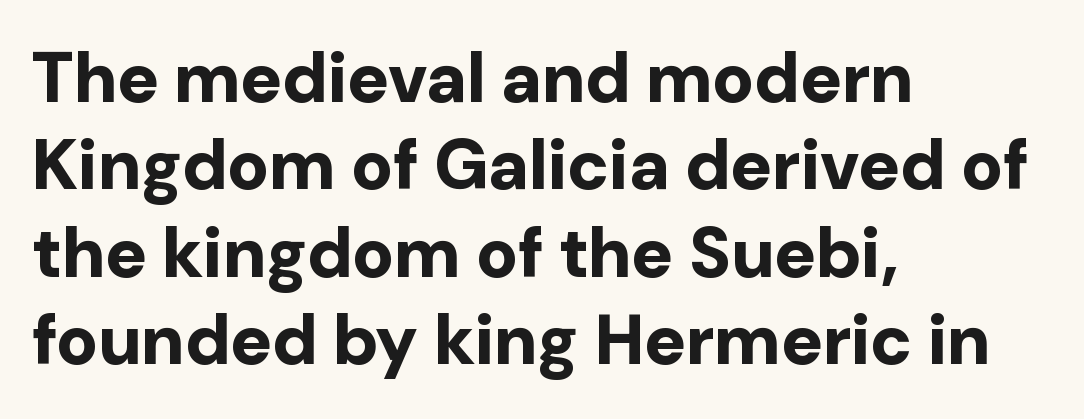
Q: Is the text bold? A: Yes.
Q: Is the text italic (slanted)? A: No, it is upright.
Q: Is the typeface a serif or a sans-serif typeface? A: Sans-serif.
Q: Is the text underlined? A: No.
Q: How is the paragraph aligned? A: Left-aligned.
Q: Is the spacing between letters normal or unusually wide? A: Normal.
Q: Is the spacing between lines tight, normal or loose? A: Normal.
Q: Width (condensed, normal, or wide)? A: Normal.
Q: Stroke contrast? A: Low.
Q: x-height? A: Medium.
Q: Monospaced? A: No.
